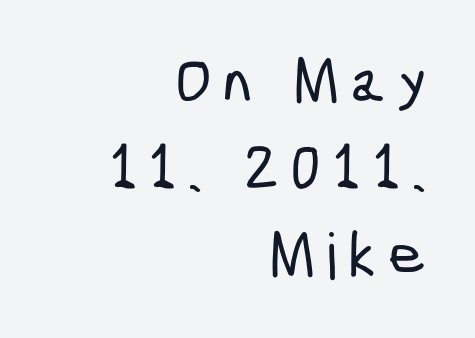
{"serif": "no", "width": "condensed", "stroke_contrast": "low", "x_height": "medium", "monospaced": "no", "underline": "no", "align": "right", "line_spacing": "normal", "line_spacing_ratio": 1.36, "glyph_px": 64}
